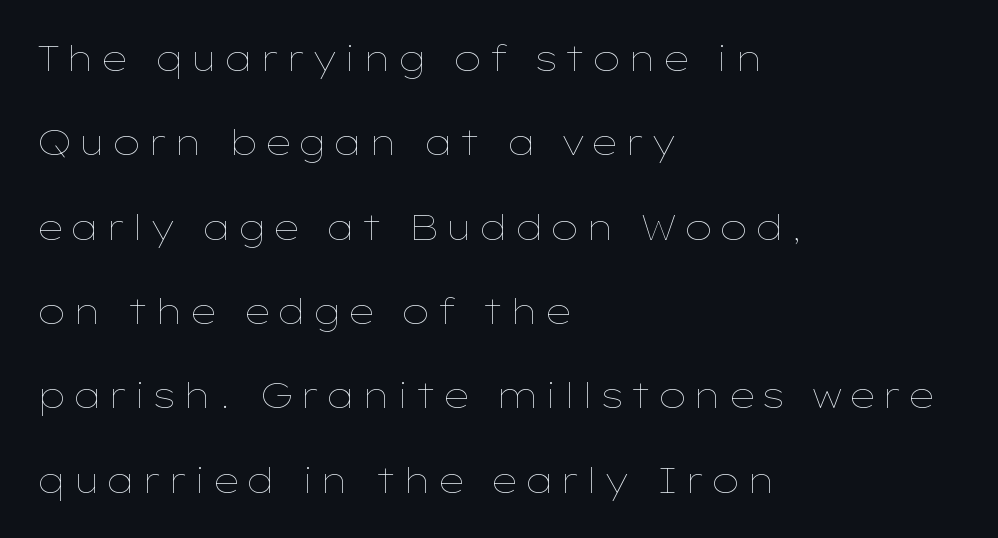
Short and long lines alike share a common starting point at left. No italicization has been applied; the sample stays upright. Descenders hang freely into open space. Regarding leading, the lines here are spaced well apart. The face used here is proportionally spaced, like ordinary book or web type. Vertical stems look standard width or narrower in stroke.
